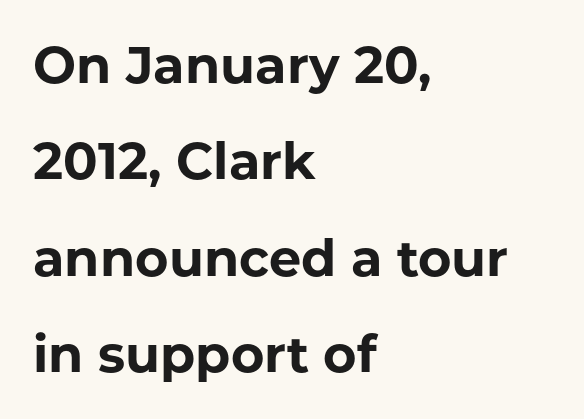
Tracking here is standard; glyphs follow each other at the usual distance. Is there any slant? The stems are plumb. Any mark beneath the type? The region is blank. Does the copy run flush right? No — it runs flush left.
